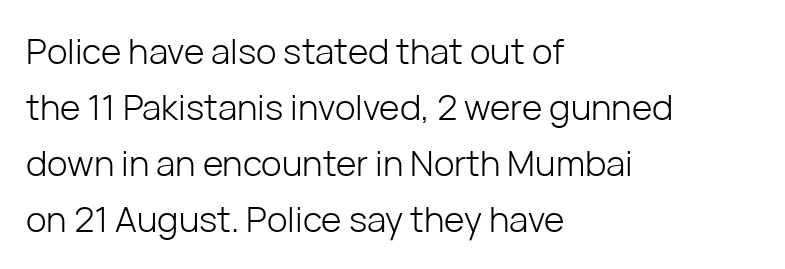
Type without underlining. Upright lettering throughout. Does the copy run flush right? No — it runs flush left. This sample has the flowing, uneven cadence of proportional lettering. To sum up the face: it is a sans, with no serifs. Students, note that the glyphs here touch the page at normal intervals.
